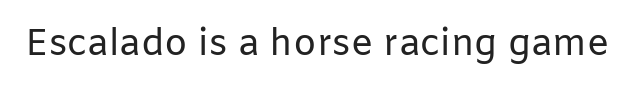
Q: Is the text bold? A: No.
Q: Is the text italic (slanted)? A: No, it is upright.
Q: Is the typeface a serif or a sans-serif typeface? A: Sans-serif.
Q: Is the text underlined? A: No.
Q: Is the spacing between letters normal or unusually wide? A: Normal.
Q: Width (condensed, normal, or wide)? A: Normal.
Q: Stroke contrast? A: Low.
Q: x-height? A: Medium.
Q: Monospaced? A: No.
